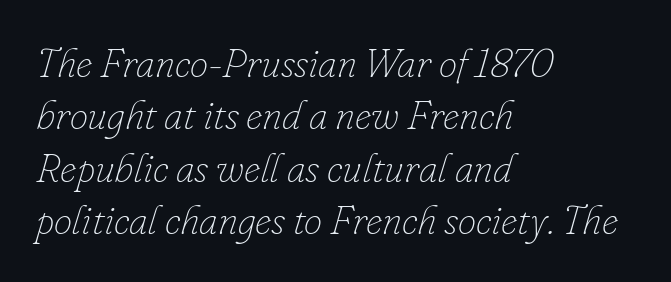
{"italic": "yes", "lean": "right", "slant_degrees": 16, "bold": "no", "weight": "thin", "width": "normal", "stroke_contrast": "low", "x_height": "small", "monospaced": "no", "underline": "no", "align": "left", "line_spacing": "normal", "line_spacing_ratio": 1.28, "letter_spacing": "normal", "letter_spacing_em": 0.0, "glyph_px": 41}
